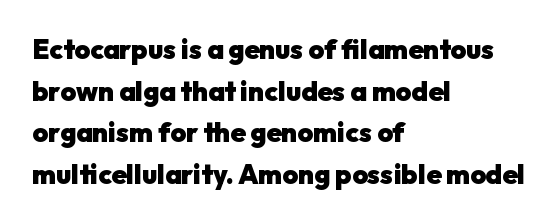
{"italic": "no", "bold": "yes", "underline": "no", "align": "left", "line_spacing": "normal", "line_spacing_ratio": 1.54, "letter_spacing": "normal", "letter_spacing_em": 0.0, "glyph_px": 27}
